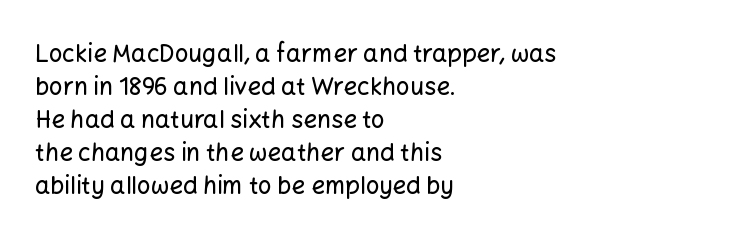
Q: Is the text italic (slanted)? A: No, it is upright.
Q: Is the text underlined? A: No.
Q: How is the paragraph aligned? A: Left-aligned.
Q: Is the spacing between letters normal or unusually wide? A: Normal.
Q: Is the spacing between lines tight, normal or loose? A: Normal.
